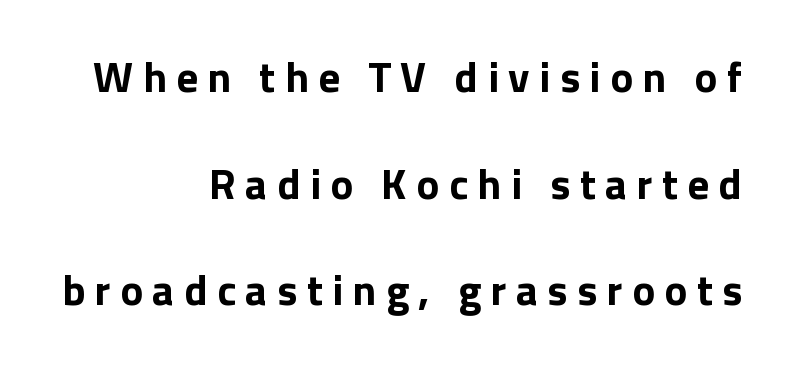
{"serif": "no", "italic": "no", "bold": "yes", "weight": "bold", "width": "normal", "x_height": "medium", "monospaced": "no", "underline": "no", "align": "right", "line_spacing": "loose", "line_spacing_ratio": 2.48, "letter_spacing": "wide", "letter_spacing_em": 0.22, "glyph_px": 43}
